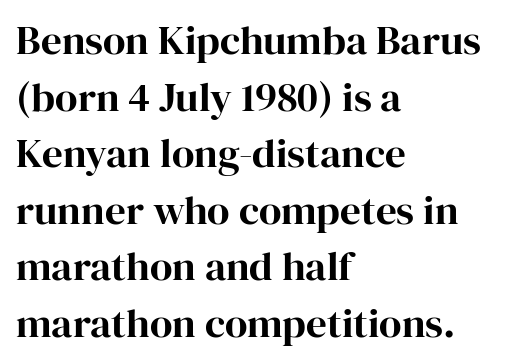
Q: Is the text italic (slanted)? A: No, it is upright.
Q: Is the typeface a serif or a sans-serif typeface? A: Serif.
Q: Is the text underlined? A: No.
Q: How is the paragraph aligned? A: Left-aligned.
Q: Is the spacing between letters normal or unusually wide? A: Normal.
Q: Is the spacing between lines tight, normal or loose? A: Normal.
Q: Width (condensed, normal, or wide)? A: Normal.
Q: Stroke contrast? A: High.
Q: x-height? A: Medium.
Q: Monospaced? A: No.
